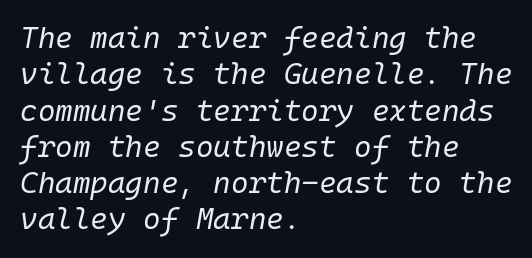
Underline: absent. Letters have the restrained weight of plain body copy at most. Spacing between characters is what you'd get straight out of the box. The rag falls on the right side of this text block.
